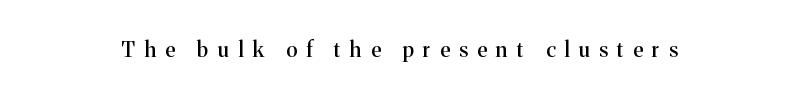
Q: Is the text italic (slanted)? A: No, it is upright.
Q: Is the text underlined? A: No.
Q: Is the spacing between letters normal or unusually wide? A: Unusually wide.
